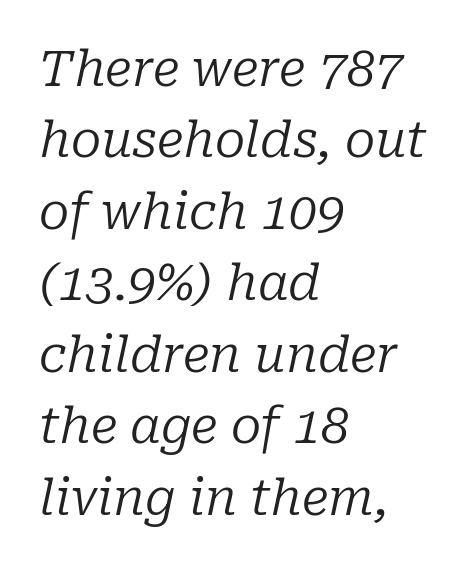
Q: Is the text bold? A: No.
Q: Is the text italic (slanted)? A: Yes, it leans right by about 10 degrees.
Q: Is the typeface a serif or a sans-serif typeface? A: Serif.
Q: Is the text underlined? A: No.
Q: How is the paragraph aligned? A: Left-aligned.
Q: Is the spacing between letters normal or unusually wide? A: Normal.
Q: Is the spacing between lines tight, normal or loose? A: Normal.
Q: Width (condensed, normal, or wide)? A: Normal.
Q: Stroke contrast? A: Low.
Q: x-height? A: Medium.
Q: Monospaced? A: No.
